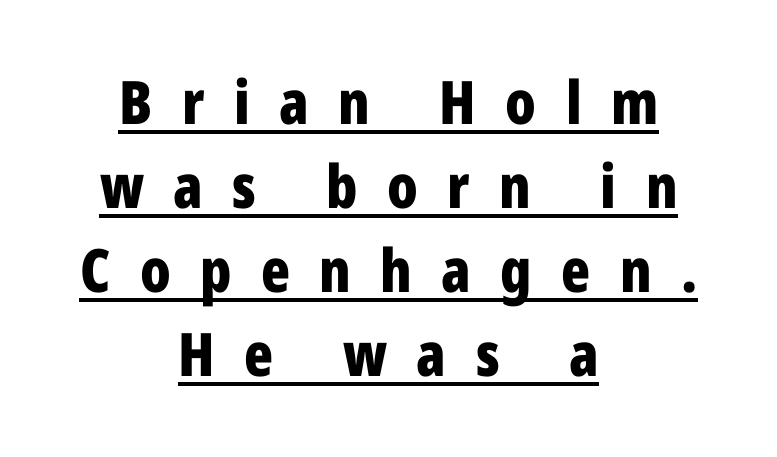
Q: Is the text bold? A: Yes.
Q: Is the text italic (slanted)? A: No, it is upright.
Q: Is the typeface a serif or a sans-serif typeface? A: Sans-serif.
Q: Is the text underlined? A: Yes.
Q: How is the paragraph aligned? A: Centered.
Q: Is the spacing between letters normal or unusually wide? A: Unusually wide.
Q: Is the spacing between lines tight, normal or loose? A: Normal.
Q: Width (condensed, normal, or wide)? A: Condensed.
Q: Stroke contrast? A: Low.
Q: x-height? A: Medium.
Q: Monospaced? A: No.
